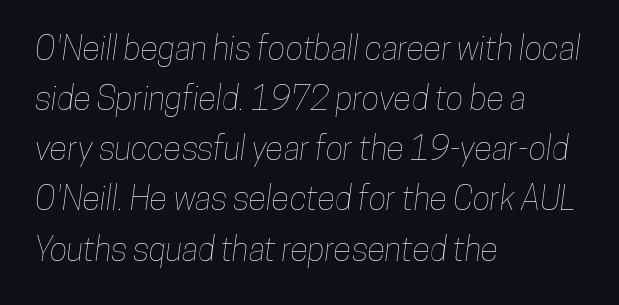
Inter-character spacing is left at the font's built-in metrics. This sample keeps an unexceptional amount of space between lines. The strip under each line holds only bare page. Spacing verdict: proportional, widths tailored to each character. The lines in this sample share a left origin and differ only in where they stop.
